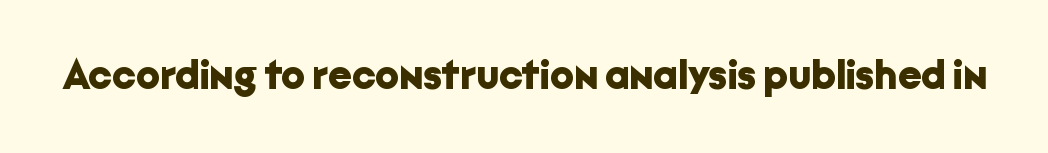
{"serif": "no", "italic": "no", "bold": "yes", "weight": "bold", "width": "normal", "stroke_contrast": "low", "x_height": "medium", "monospaced": "no", "underline": "no", "letter_spacing": "normal", "letter_spacing_em": 0.0, "glyph_px": 42}
